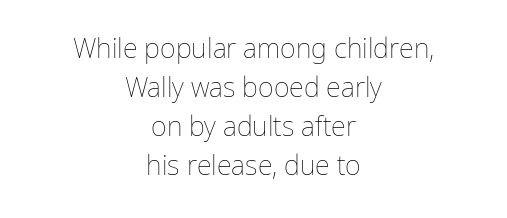
Q: Is the text bold? A: No.
Q: Is the text italic (slanted)? A: No, it is upright.
Q: Is the text underlined? A: No.
Q: How is the paragraph aligned? A: Centered.
Q: Is the spacing between letters normal or unusually wide? A: Normal.
Q: Is the spacing between lines tight, normal or loose? A: Normal.
